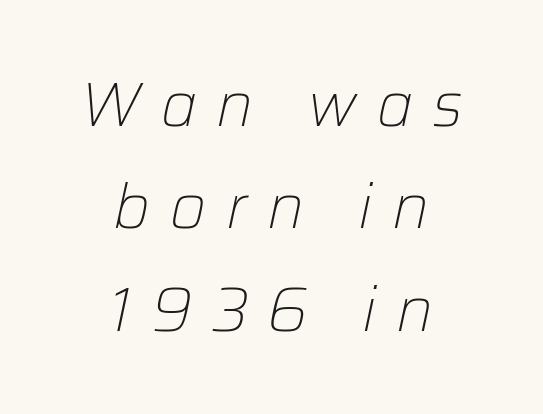
The image shows 62 px light type, italic (leaning right); set centered, normal line spacing (1.65x), unusually wide letter spacing (+0.32 em), not underlined; low stroke contrast and a medium x-height.
